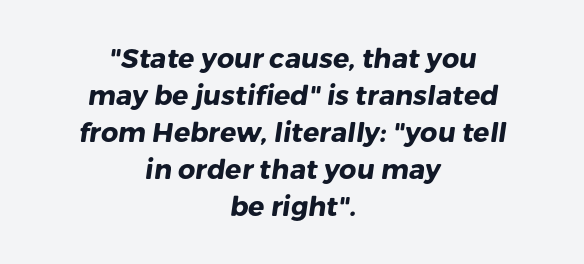
The image shows 27 px bold type; set centered, normal line spacing (1.37x), normal letter spacing, not underlined.
